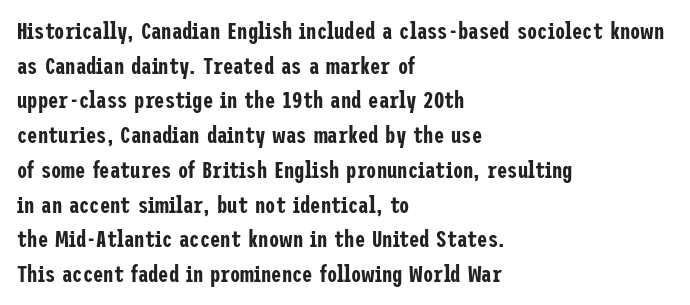
The image shows 23 px text type, upright; set left-aligned, normal line spacing (1.51x), normal letter spacing, not underlined.
